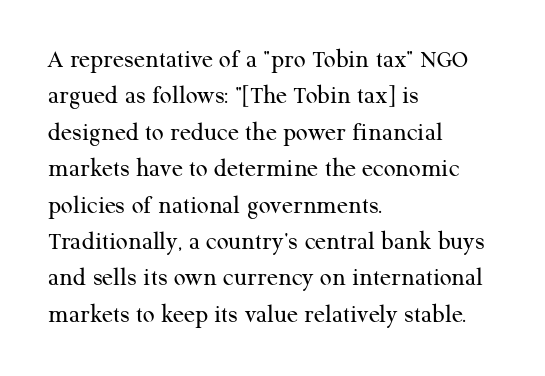
Short and long lines alike share a common starting point at left. The typeface has the unassuming heft of standard copy or less. Is the letter spacing exaggerated? No — it looks like the ordinary default. Has an underline been added? It has not. Posture: vertical.
